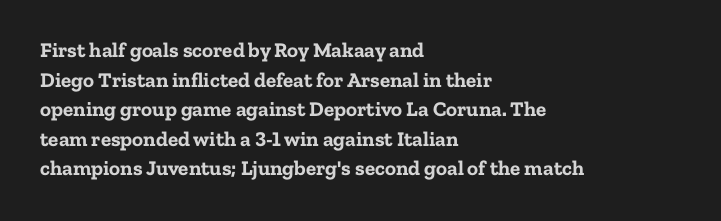
Q: Is the text bold? A: Yes.
Q: Is the text italic (slanted)? A: No, it is upright.
Q: Is the text underlined? A: No.
Q: How is the paragraph aligned? A: Left-aligned.
Q: Is the spacing between letters normal or unusually wide? A: Normal.
Q: Is the spacing between lines tight, normal or loose? A: Normal.
